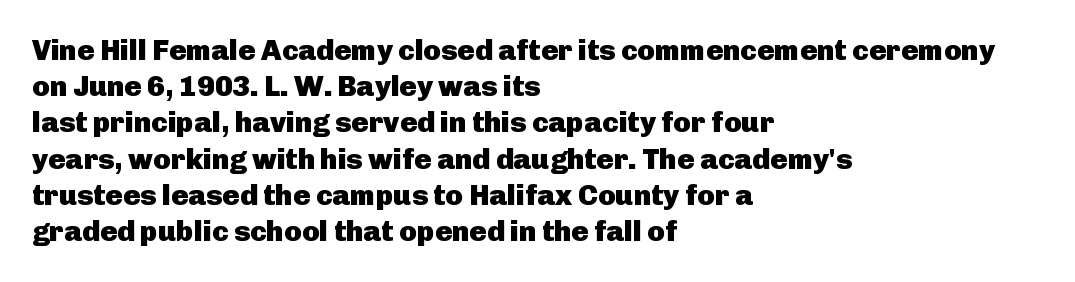
Q: Is the text bold? A: Yes.
Q: Is the text italic (slanted)? A: No, it is upright.
Q: Is the typeface a serif or a sans-serif typeface? A: Sans-serif.
Q: Is the text underlined? A: No.
Q: How is the paragraph aligned? A: Left-aligned.
Q: Is the spacing between letters normal or unusually wide? A: Normal.
Q: Is the spacing between lines tight, normal or loose? A: Normal.
Q: Width (condensed, normal, or wide)? A: Normal.
Q: Stroke contrast? A: Low.
Q: x-height? A: Medium.
Q: Monospaced? A: No.
